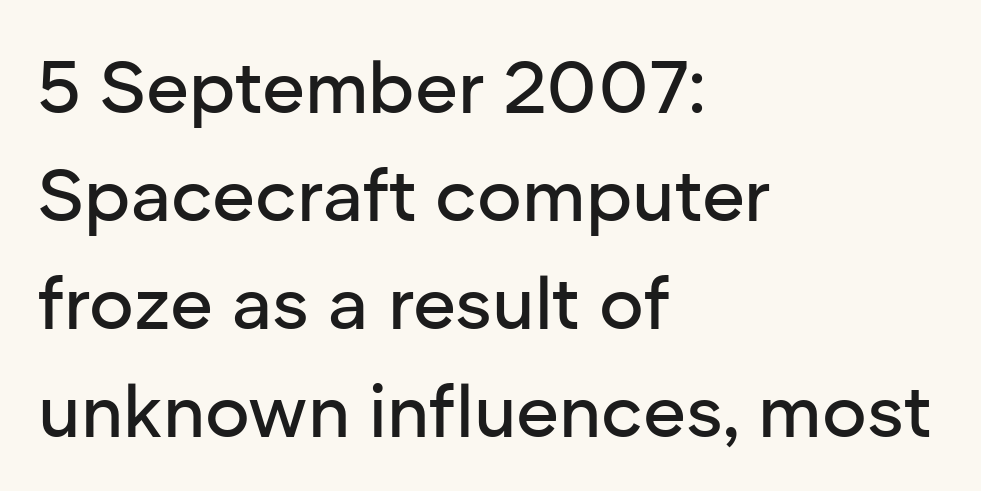
The image shows 74 px sans-serif type, upright; set left-aligned, normal line spacing (1.46x), normal letter spacing, not underlined; low stroke contrast and a medium x-height.
